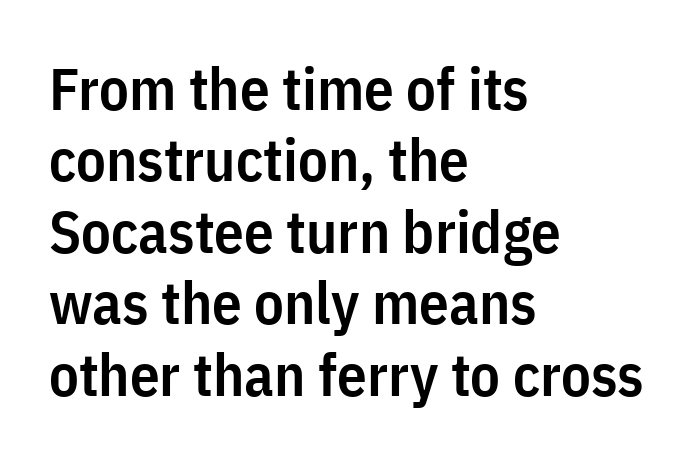
Q: Is the text bold? A: Semi-bold.
Q: Is the text italic (slanted)? A: No, it is upright.
Q: Is the typeface a serif or a sans-serif typeface? A: Sans-serif.
Q: Is the text underlined? A: No.
Q: How is the paragraph aligned? A: Left-aligned.
Q: Is the spacing between letters normal or unusually wide? A: Normal.
Q: Width (condensed, normal, or wide)? A: Condensed.
Q: Stroke contrast? A: Low.
Q: x-height? A: Medium.
Q: Monospaced? A: No.
